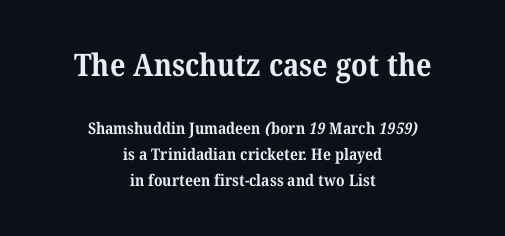
{"serif": "yes", "bold": "yes", "weight": "bold", "width": "normal", "stroke_contrast": "medium", "x_height": "medium", "monospaced": "no", "underline": "no", "align": "center", "line_spacing": "normal", "line_spacing_ratio": 1.6, "letter_spacing": "normal", "letter_spacing_em": 0.0, "larger_block": "first", "size_ratio": 1.94, "glyph_px": 31}
